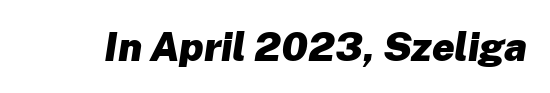
Q: Is the text bold? A: Yes.
Q: Is the text italic (slanted)? A: Yes, it leans right by about 8 degrees.
Q: Is the text underlined? A: No.
Q: Is the spacing between letters normal or unusually wide? A: Normal.
Q: Width (condensed, normal, or wide)? A: Normal.
Q: Stroke contrast? A: Low.
Q: x-height? A: Medium.
Q: Monospaced? A: No.
